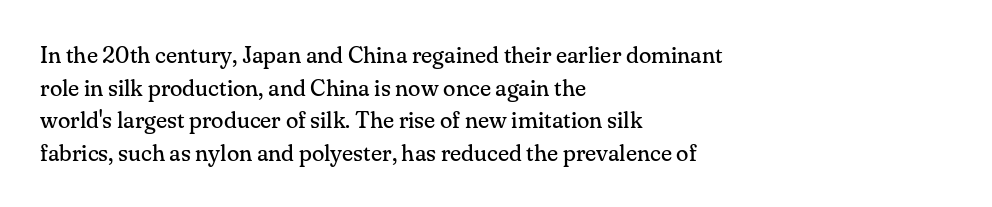
The image shows 23 px text type, upright; set left-aligned, normal line spacing (1.42x), normal letter spacing, not underlined.
